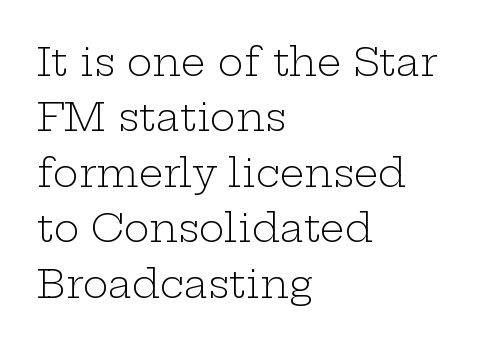
{"serif": "yes", "italic": "no", "bold": "no", "weight": "light", "width": "wide", "stroke_contrast": "low", "x_height": "medium", "monospaced": "no", "underline": "no", "align": "left", "line_spacing": "normal", "line_spacing_ratio": 1.42, "letter_spacing": "normal", "letter_spacing_em": 0.0, "glyph_px": 39}
